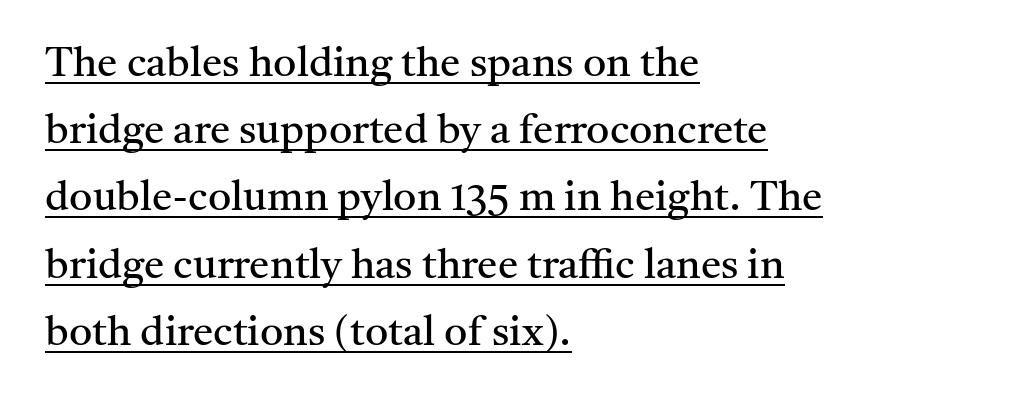
The image shows 41 px regular-weight serif type, upright; set left-aligned, normal line spacing (1.64x), normal letter spacing, underlined; medium stroke contrast and a medium x-height.
